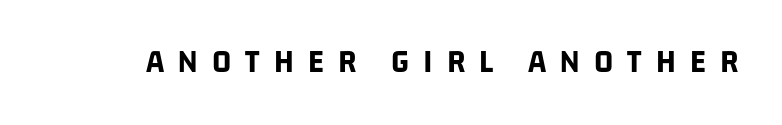
{"serif": "no", "bold": "yes", "weight": "bold", "width": "condensed", "stroke_contrast": "low", "x_height": "large", "monospaced": "no", "underline": "no", "letter_spacing": "wide", "letter_spacing_em": 0.43, "glyph_px": 33}
